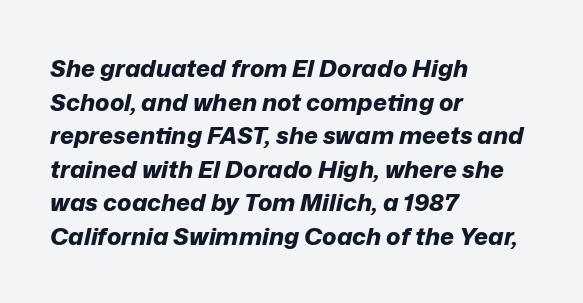
Q: Is the text bold? A: Yes.
Q: Is the text italic (slanted)? A: Yes, it leans right by about 12 degrees.
Q: Is the text underlined? A: No.
Q: How is the paragraph aligned? A: Left-aligned.
Q: Is the spacing between letters normal or unusually wide? A: Normal.
Q: Is the spacing between lines tight, normal or loose? A: Normal.
